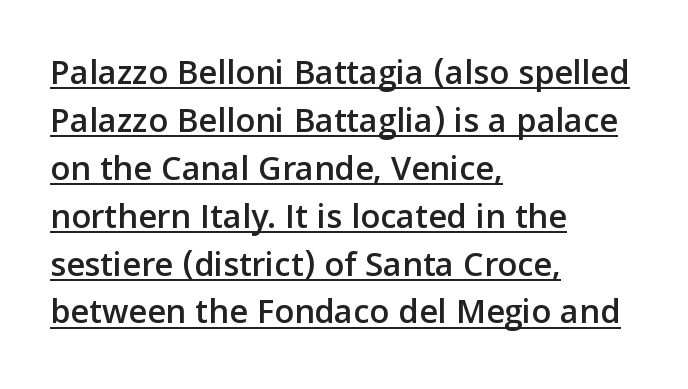
The image shows 36 px sans-serif type, upright; set left-aligned, normal line spacing (1.33x), normal letter spacing, underlined; low stroke contrast and a medium x-height.
